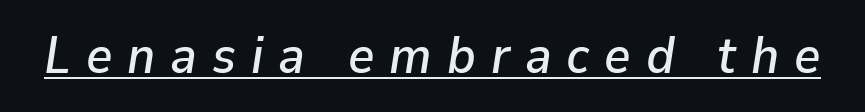
The image shows 51 px text type, italic (leaning right); set unusually wide letter spacing (+0.29 em), underlined; low stroke contrast and a medium x-height.
